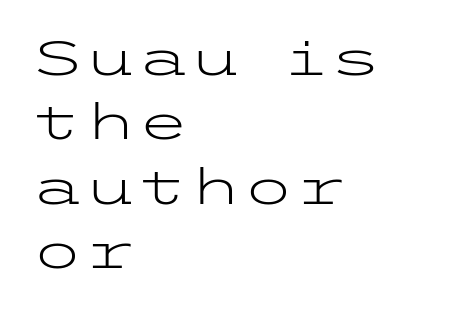
The glyphs are unaccompanied by any horizontal stroke below them. Quick note: interline space is typical. Posture: straight, roman, zero tilt. Default kerning and tracking; the words read as compact shapes. The typeface has the unassuming heft of standard copy or less.
